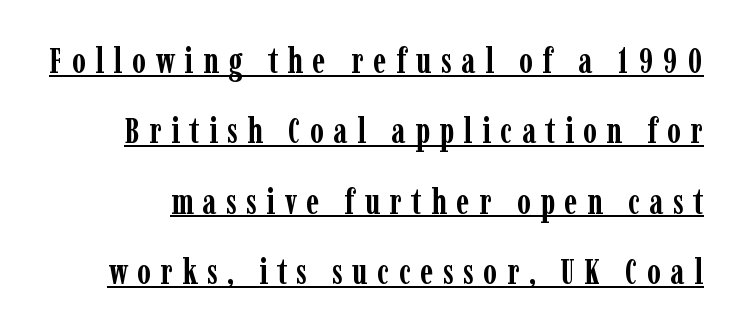
The image shows 35 px semibold, condensed serif type, upright; set loose line spacing (2.01x), unusually wide letter spacing (+0.27 em), underlined; low stroke contrast and a medium x-height.
